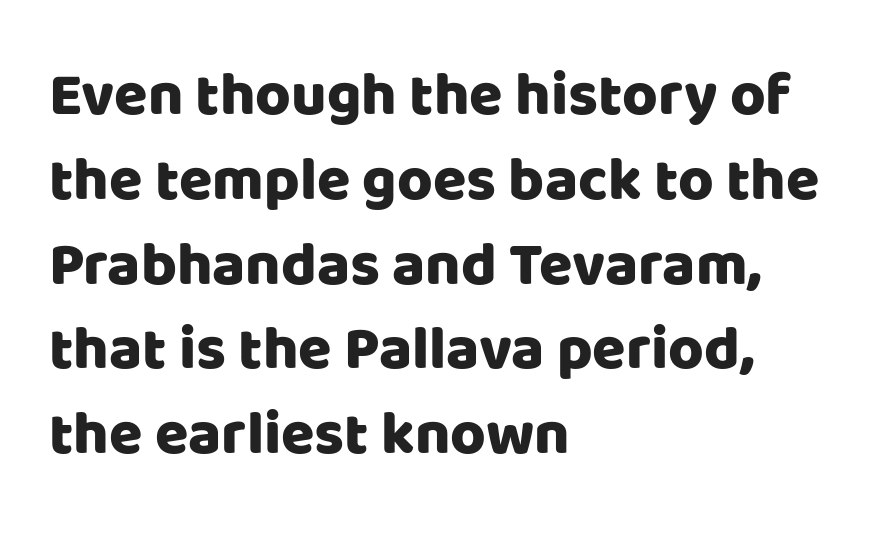
The image shows 61 px sans-serif type, upright; set left-aligned, normal line spacing (1.39x), normal letter spacing, not underlined; low stroke contrast and a large x-height.
